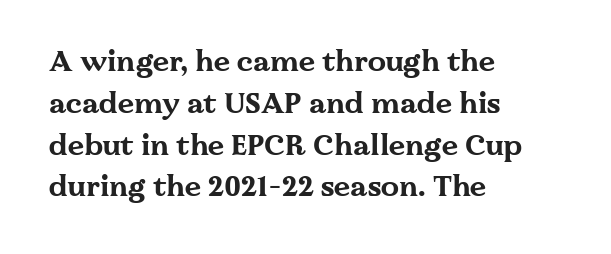
The image shows 29 px bold, wide serif type, upright; set left-aligned, normal line spacing (1.44x), normal letter spacing, not underlined; medium stroke contrast and a medium x-height.
